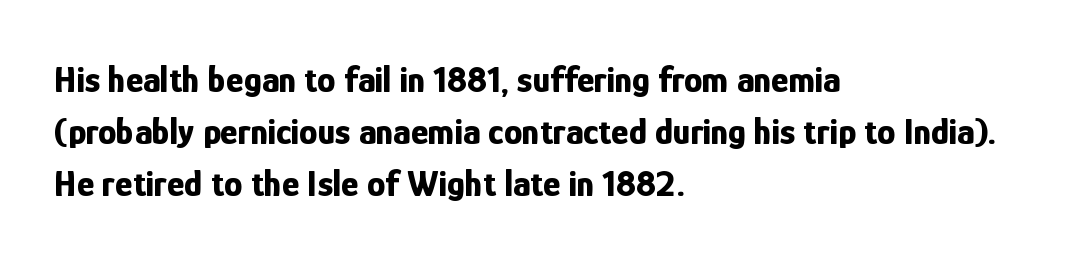
The image shows 37 px bold, condensed sans-serif type, upright; set left-aligned, normal line spacing (1.4x), normal letter spacing, not underlined; low stroke contrast and a medium x-height.
